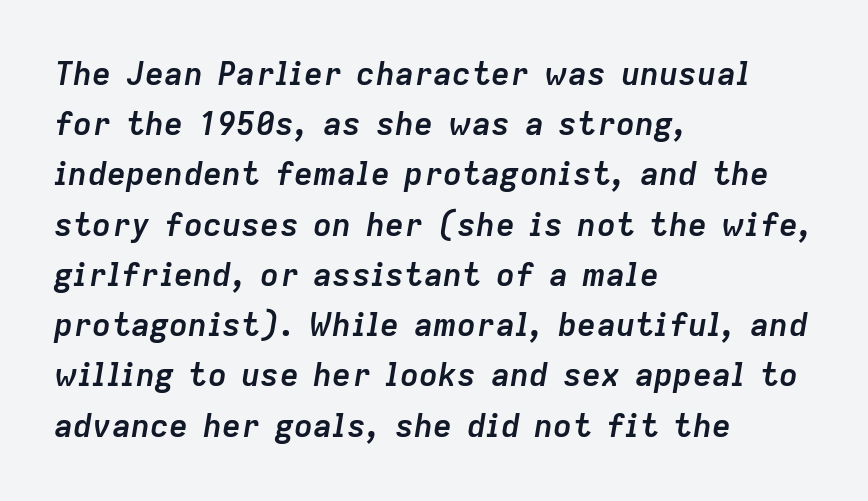
If you measured baseline to baseline, you'd find a middling distance. Yep, that's italic — everything's leaning. Left-aligned paragraph, ragged on the right. You'd pick this weight for a headline — it's a proper bold. Descenders are the only things crossing below the line. Looks like regular typesetting: each glyph gets only the width it needs.
